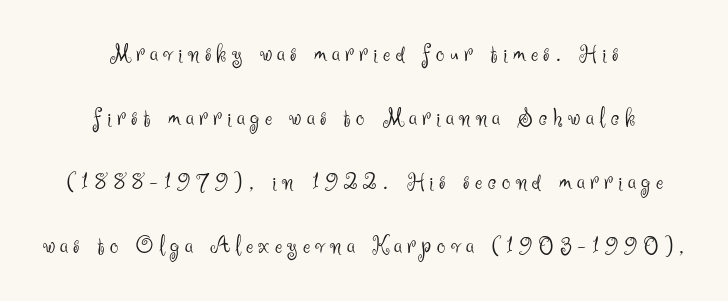
Q: Is the text bold? A: No.
Q: Is the text italic (slanted)? A: No, it is upright.
Q: Is the text underlined? A: No.
Q: How is the paragraph aligned? A: Centered.
Q: Is the spacing between letters normal or unusually wide? A: Unusually wide.
Q: Is the spacing between lines tight, normal or loose? A: Loose.
